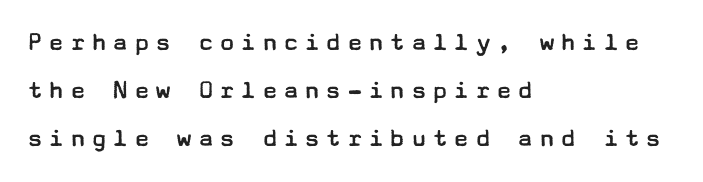
Q: Is the text bold? A: No.
Q: Is the text italic (slanted)? A: No, it is upright.
Q: Is the text underlined? A: No.
Q: How is the paragraph aligned? A: Left-aligned.
